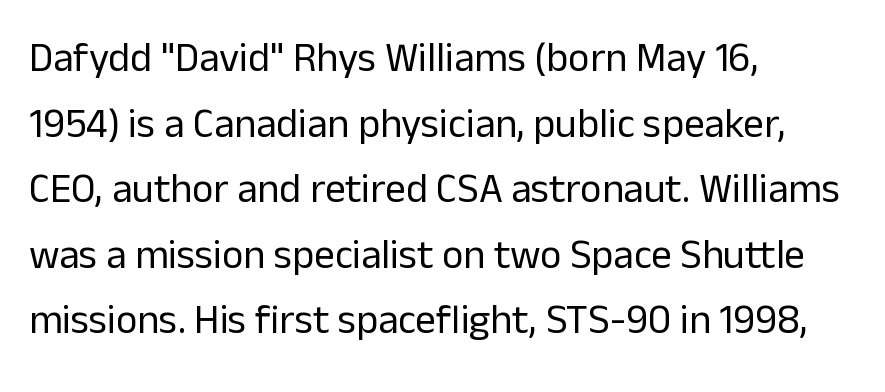
{"serif": "no", "italic": "no", "bold": "no", "weight": "regular", "width": "normal", "stroke_contrast": "low", "x_height": "medium", "monospaced": "no", "underline": "no", "align": "left", "line_spacing": "normal", "line_spacing_ratio": 1.6, "letter_spacing": "normal", "letter_spacing_em": 0.0, "glyph_px": 41}
